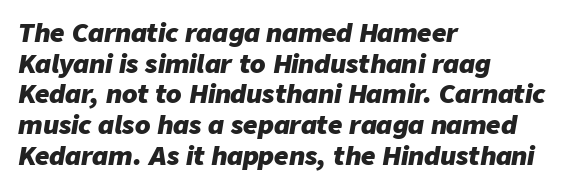
No extra tracking has been applied to these lines. Leftover space on each line is placed entirely after the last word. The zone under the glyphs is completely vacant. Heavy-handed strokes throughout: this text is bold. Characters are canted at an angle relative to the baseline's perpendicular.
